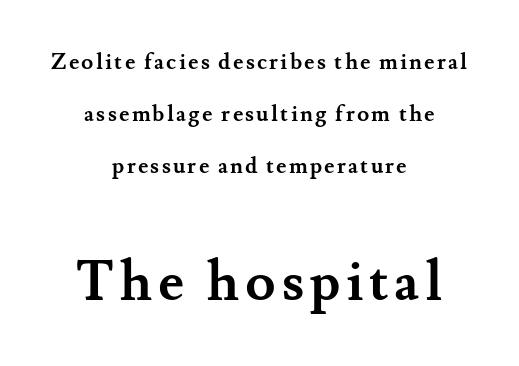
Q: Is the text bold? A: Yes.
Q: Is the text italic (slanted)? A: No, it is upright.
Q: Is the typeface a serif or a sans-serif typeface? A: Serif.
Q: Is the text underlined? A: No.
Q: How is the paragraph aligned? A: Centered.
Q: Is the spacing between lines tight, normal or loose? A: Loose.
Q: Which block of text is set in a larger size, the first (top) or the second (bottom)? A: The second (bottom) one.
Q: Width (condensed, normal, or wide)? A: Normal.
Q: Stroke contrast? A: Medium.
Q: x-height? A: Small.
Q: Monospaced? A: No.
